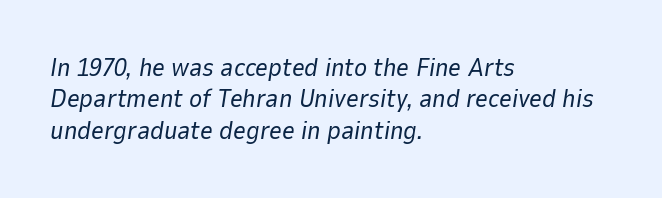
Q: Is the text bold? A: No.
Q: Is the text italic (slanted)? A: Yes, it leans right by about 9 degrees.
Q: Is the text underlined? A: No.
Q: How is the paragraph aligned? A: Left-aligned.
Q: Is the spacing between letters normal or unusually wide? A: Normal.
Q: Is the spacing between lines tight, normal or loose? A: Normal.
